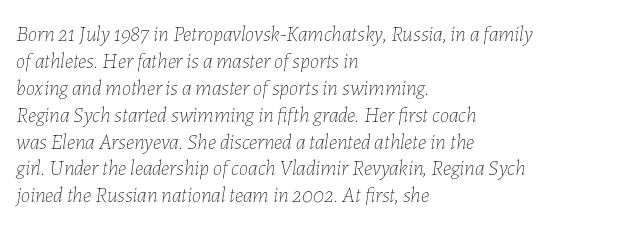
Q: Is the text bold? A: No.
Q: Is the text italic (slanted)? A: Yes, it leans right by about 7 degrees.
Q: Is the text underlined? A: No.
Q: How is the paragraph aligned? A: Left-aligned.
Q: Is the spacing between letters normal or unusually wide? A: Normal.
Q: Is the spacing between lines tight, normal or loose? A: Normal.
